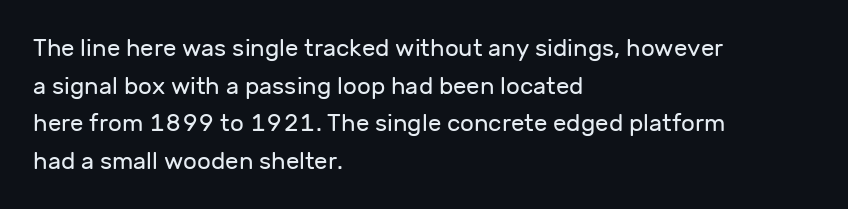
{"italic": "no", "bold": "no", "underline": "no", "align": "left", "line_spacing": "normal", "line_spacing_ratio": 1.57, "letter_spacing": "normal", "letter_spacing_em": 0.0, "glyph_px": 24}
